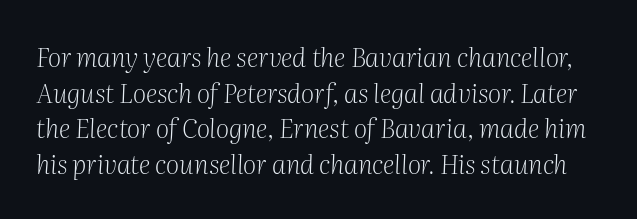
{"italic": "yes", "lean": "right", "slant_degrees": 2, "bold": "no", "underline": "no", "line_spacing": "normal", "line_spacing_ratio": 1.37, "letter_spacing": "normal", "letter_spacing_em": 0.0, "glyph_px": 26}
